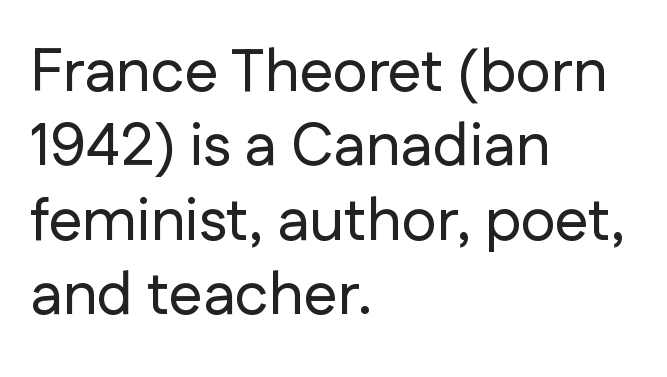
The type sits square on the baseline with zero lean. Does extra space separate the letters? No, they use regular spacing. The strip under each line holds only bare page. Layout note: lines flush left.
